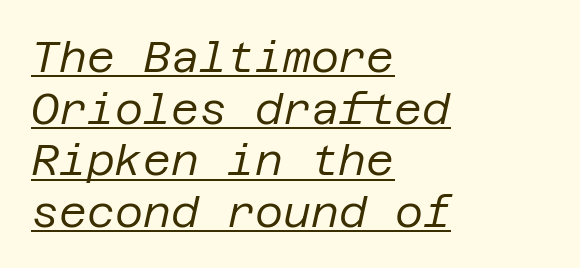
{"italic": "yes", "lean": "right", "slant_degrees": 12, "bold": "no", "weight": "regular", "width": "normal", "stroke_contrast": "low", "x_height": "large", "underline": "yes", "align": "left", "line_spacing_ratio": 1.2, "letter_spacing": "normal", "letter_spacing_em": 0.0, "glyph_px": 43}
